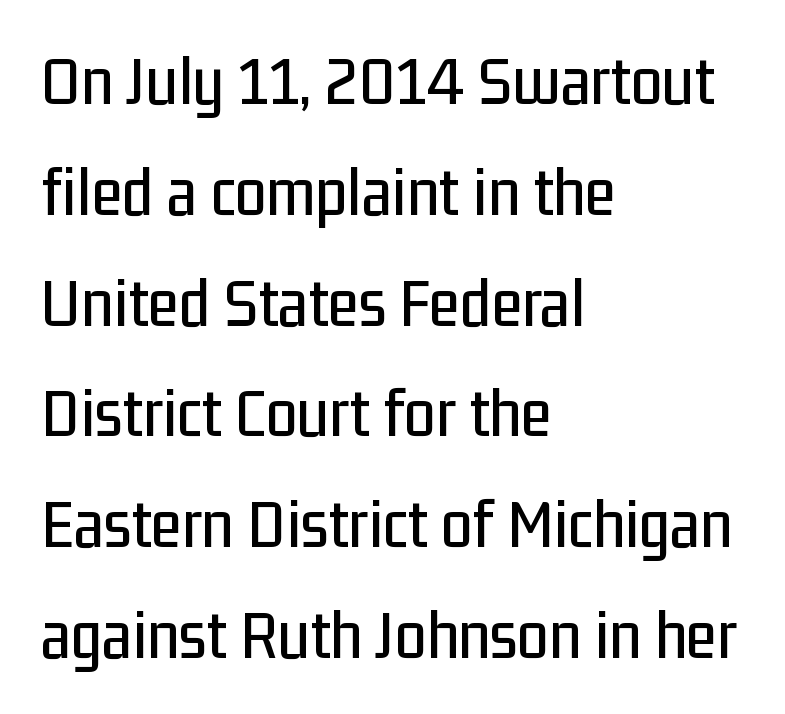
Letters rest on an invisible, unmarked baseline. Rows of type keep a routine distance in the vertical direction. Every character sits straight up, as roman type does. How are the letters spaced? Ordinarily, with no added tracking. What kind of face is this? One without serifs — a sans.
